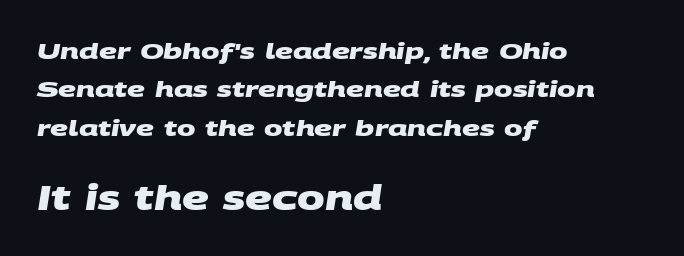
In terms of letterspacing, this is plain default setting. I'd call this a sans setting — the letters go barefoot. The gap between lines stays unmarked. Each line starts at the same left margin while the right side varies. The letters in the lower block stand taller than those in the block above. These lines are rendered in a variable-pitch font.
